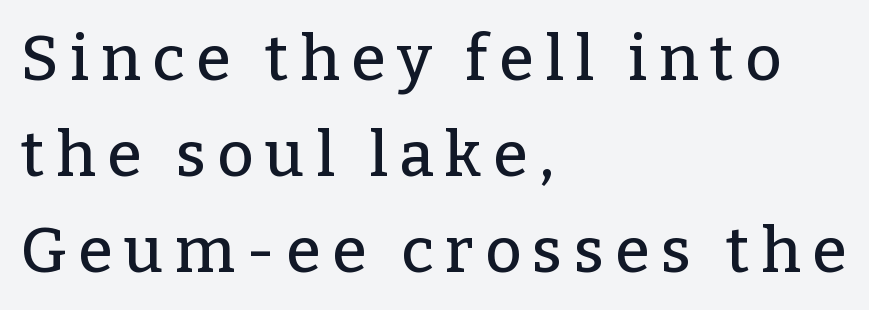
One-word summary of the alignment: left. The passage shown stacks its lines at a standard gap. These lines are composed in type with serifs. Is there any slant? The stems are plumb. Descenders hang freely into open space.
